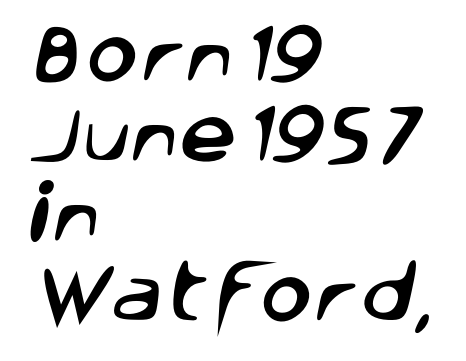
The image shows 64 px sans-serif type; set left-aligned, normal line spacing (1.25x), normal letter spacing, not underlined; low stroke contrast and a large x-height.
